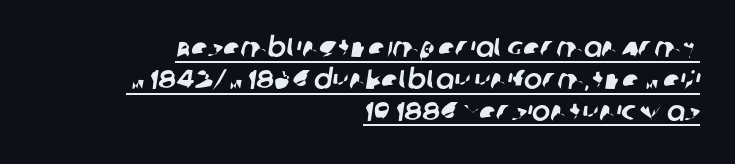
{"underline": "yes", "align": "right", "line_spacing_ratio": 1.18, "letter_spacing": "normal", "letter_spacing_em": 0.0, "glyph_px": 27}
